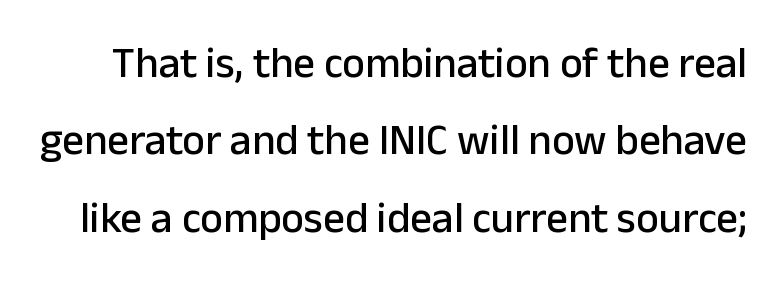
The image shows 43 px sans-serif type, upright; set line spacing 1.8x, normal letter spacing, not underlined; low stroke contrast and a medium x-height.
